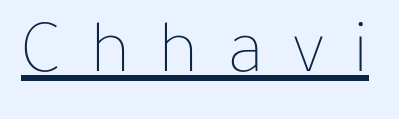
{"italic": "no", "bold": "no", "weight": "thin", "width": "normal", "stroke_contrast": "low", "x_height": "medium", "monospaced": "no", "underline": "yes", "letter_spacing": "wide", "letter_spacing_em": 0.39, "glyph_px": 76}
